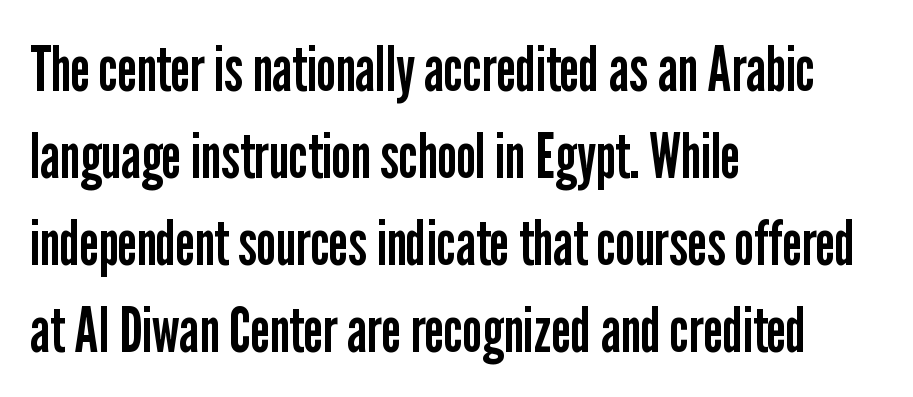
The image shows 63 px regular-weight, condensed sans-serif type, upright; set left-aligned, normal line spacing (1.38x), normal letter spacing, not underlined; low stroke contrast and a medium x-height.
